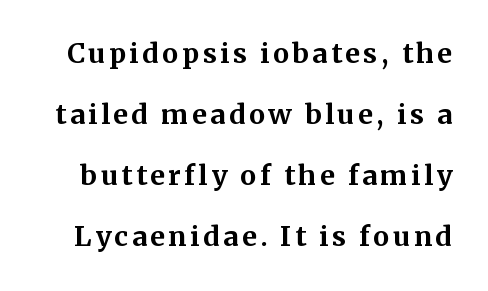
{"italic": "no", "bold": "yes", "underline": "no", "line_spacing": "loose", "line_spacing_ratio": 2.26, "glyph_px": 27}
